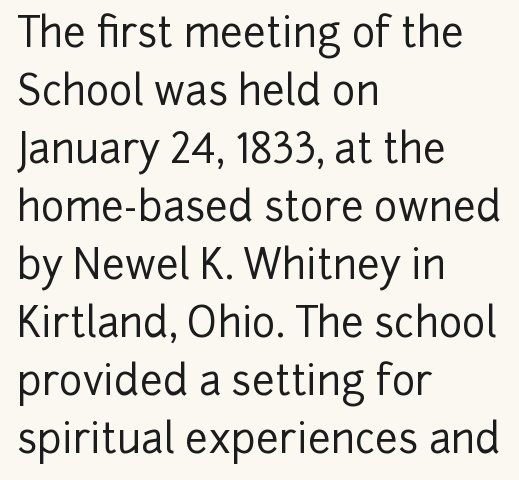
{"serif": "no", "italic": "no", "width": "normal", "stroke_contrast": "low", "x_height": "medium", "monospaced": "no", "underline": "no", "align": "left", "line_spacing": "normal", "line_spacing_ratio": 1.45, "letter_spacing": "normal", "letter_spacing_em": 0.0, "glyph_px": 40}
